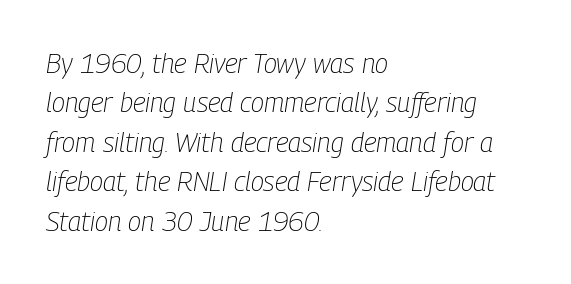
Q: Is the text bold? A: No.
Q: Is the text italic (slanted)? A: Yes, it leans right by about 9 degrees.
Q: Is the text underlined? A: No.
Q: How is the paragraph aligned? A: Left-aligned.
Q: Is the spacing between letters normal or unusually wide? A: Normal.
Q: Is the spacing between lines tight, normal or loose? A: Normal.
